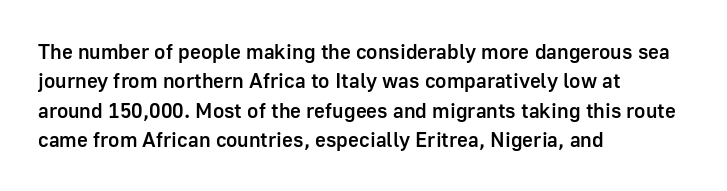
{"italic": "no", "bold": "semi", "underline": "no", "align": "left", "line_spacing": "normal", "line_spacing_ratio": 1.4, "letter_spacing": "normal", "letter_spacing_em": 0.0, "glyph_px": 21}
